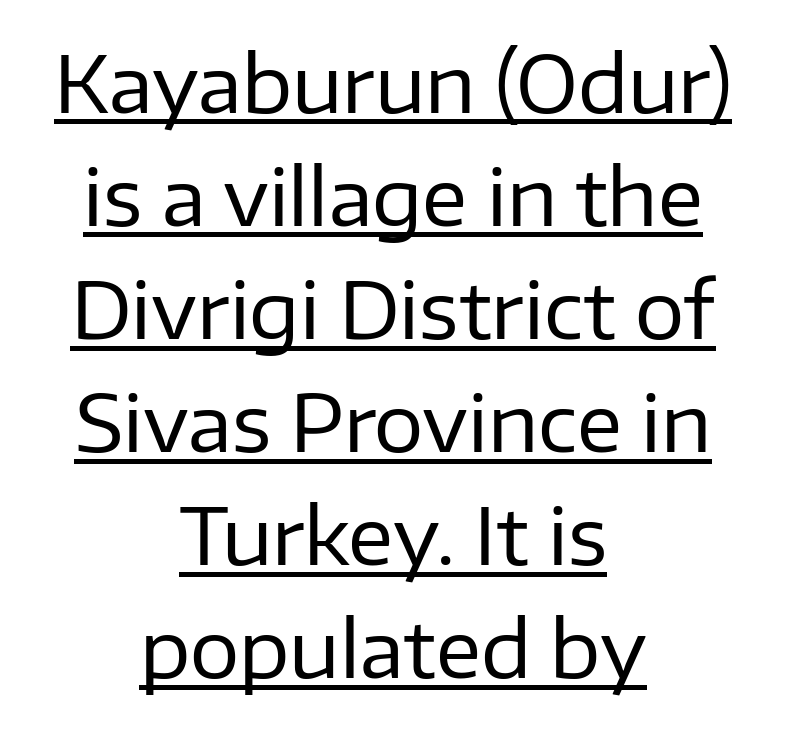
Which margin do the lines hug? Neither — every line sits in the middle. Tracking value appears to be zero — textbook default spacing. One glance says typical: line gaps are just what's usual. The lettering stays uniformly vertical, giving the passage a roman look. Looks like regular typesetting: each glyph gets only the width it needs. To sum up the face: it is a sans, with no serifs.
